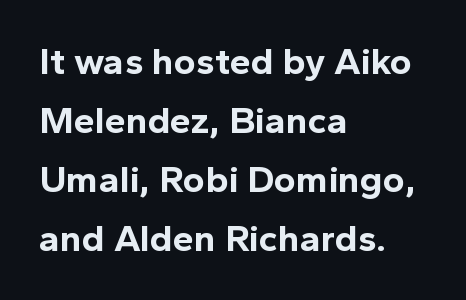
The image shows 38 px bold sans-serif type, upright; set left-aligned, normal line spacing (1.55x), normal letter spacing, not underlined; a medium x-height.
